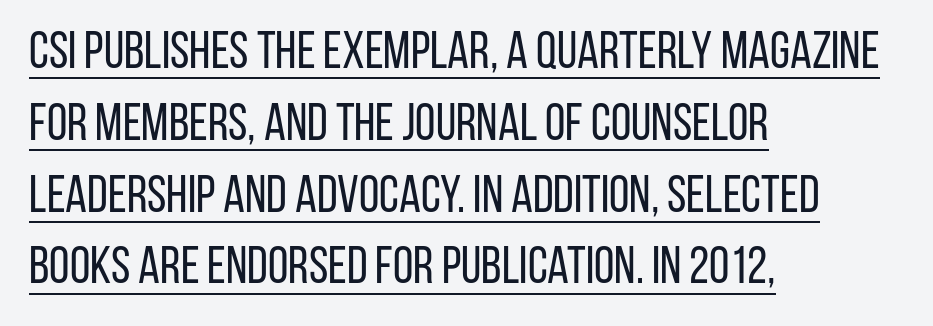
{"serif": "no", "italic": "no", "bold": "no", "weight": "regular", "width": "condensed", "stroke_contrast": "low", "x_height": "large", "monospaced": "no", "underline": "yes", "align": "left", "line_spacing": "normal", "line_spacing_ratio": 1.38, "letter_spacing": "normal", "letter_spacing_em": 0.0, "glyph_px": 52}
